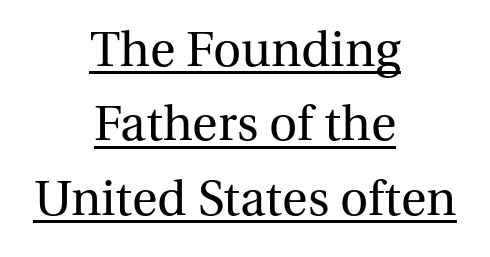
Notice how the passage keeps no hard edge, just a central spine. Stems here are at most as thick as an everyday book face. What kind of face is this? One with serifs. Vertically, the passage feels balanced, rows spaced as you'd expect.
